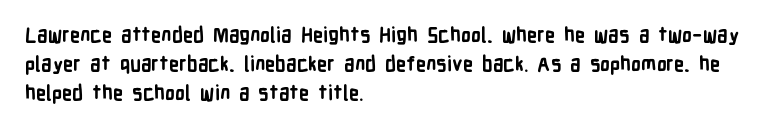
The image shows 20 px bold type, upright; set left-aligned, normal line spacing (1.46x), normal letter spacing, not underlined.
